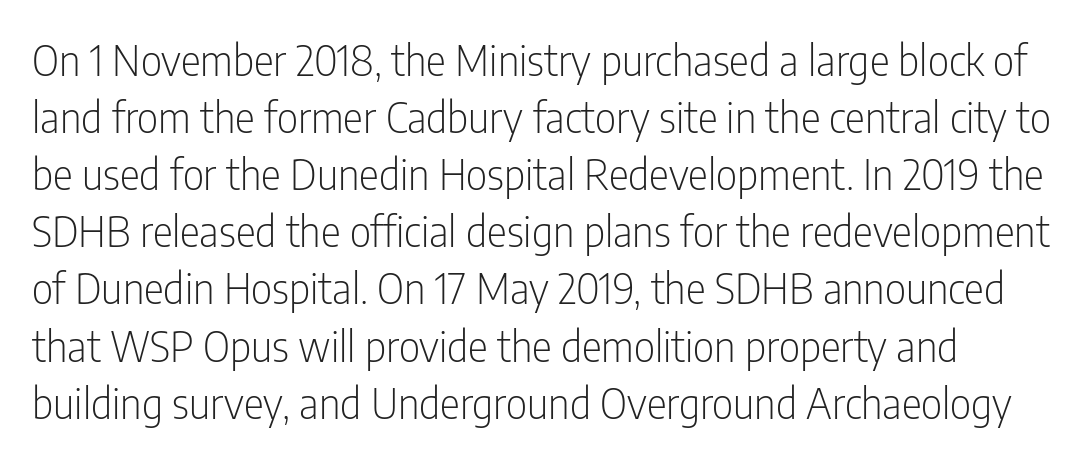
The image shows 42 px light, condensed sans-serif type, upright; set normal line spacing (1.36x), normal letter spacing, not underlined; low stroke contrast and a medium x-height.
